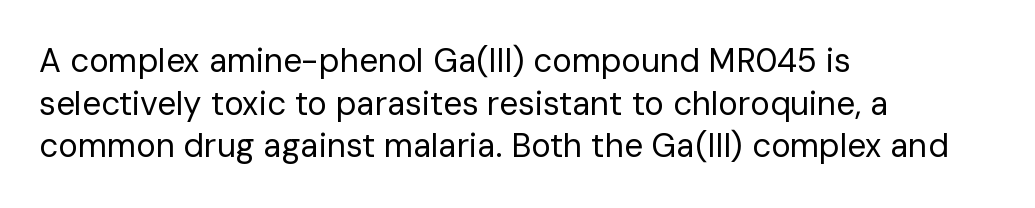
Q: Is the text bold? A: No.
Q: Is the text italic (slanted)? A: No, it is upright.
Q: Is the typeface a serif or a sans-serif typeface? A: Sans-serif.
Q: Is the text underlined? A: No.
Q: How is the paragraph aligned? A: Left-aligned.
Q: Is the spacing between letters normal or unusually wide? A: Normal.
Q: Is the spacing between lines tight, normal or loose? A: Normal.
Q: Width (condensed, normal, or wide)? A: Normal.
Q: Stroke contrast? A: Low.
Q: x-height? A: Medium.
Q: Monospaced? A: No.
